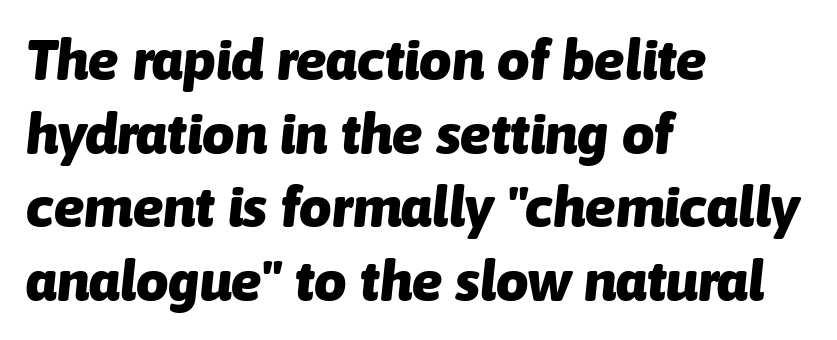
Q: Is the text bold? A: Yes.
Q: Is the text italic (slanted)? A: Yes, it leans right by about 6 degrees.
Q: Is the text underlined? A: No.
Q: How is the paragraph aligned? A: Left-aligned.
Q: Is the spacing between letters normal or unusually wide? A: Normal.
Q: Is the spacing between lines tight, normal or loose? A: Normal.
Q: Width (condensed, normal, or wide)? A: Normal.
Q: Stroke contrast? A: Low.
Q: x-height? A: Medium.
Q: Monospaced? A: No.
